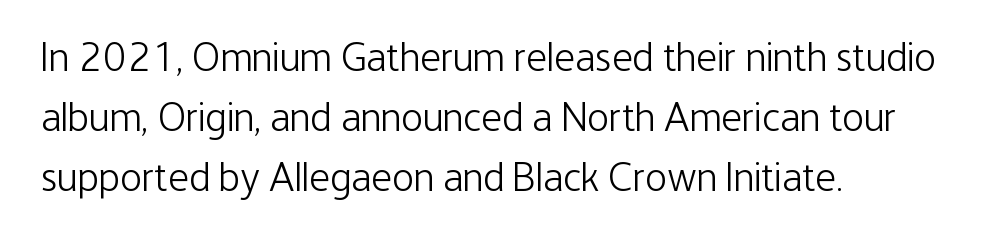
{"serif": "no", "italic": "no", "bold": "no", "weight": "light", "width": "condensed", "stroke_contrast": "low", "x_height": "medium", "monospaced": "no", "underline": "no", "align": "left", "line_spacing": "normal", "line_spacing_ratio": 1.46, "letter_spacing": "normal", "letter_spacing_em": 0.0, "glyph_px": 41}
